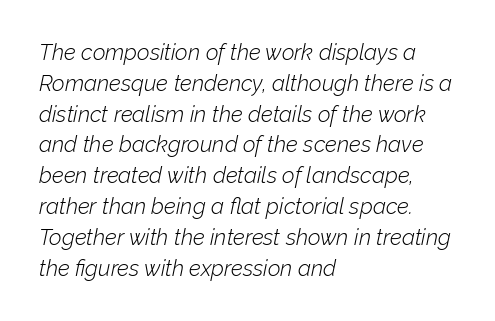
{"italic": "yes", "lean": "right", "slant_degrees": 12, "bold": "no", "underline": "no", "align": "left", "line_spacing": "normal", "line_spacing_ratio": 1.4, "letter_spacing": "normal", "letter_spacing_em": 0.0, "glyph_px": 22}
